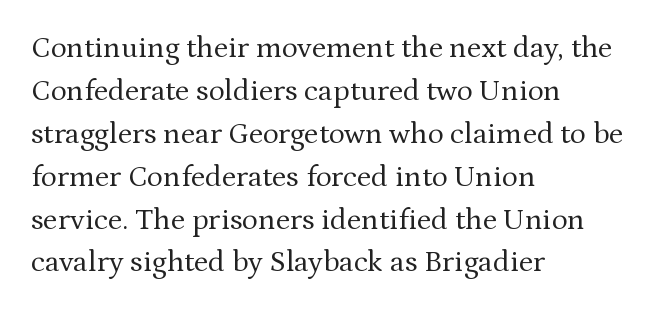
Q: Is the text bold? A: No.
Q: Is the text italic (slanted)? A: No, it is upright.
Q: Is the typeface a serif or a sans-serif typeface? A: Serif.
Q: Is the text underlined? A: No.
Q: How is the paragraph aligned? A: Left-aligned.
Q: Is the spacing between letters normal or unusually wide? A: Normal.
Q: Is the spacing between lines tight, normal or loose? A: Normal.
Q: Width (condensed, normal, or wide)? A: Normal.
Q: Stroke contrast? A: Medium.
Q: x-height? A: Medium.
Q: Monospaced? A: No.
